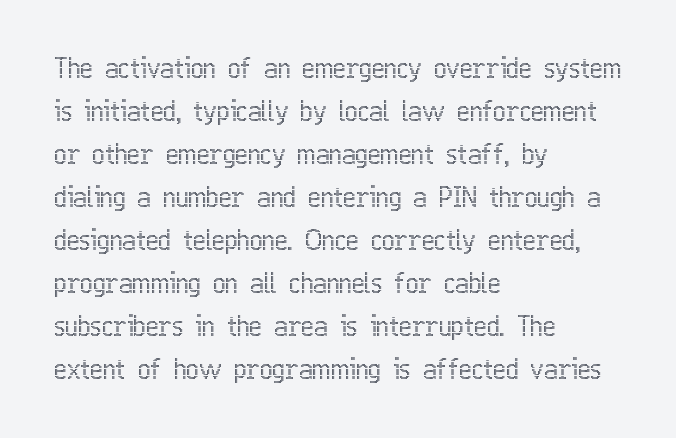
Notice how descenders clear the ascenders below comfortably — that's standard leading. Rendered with straight, roman letterforms. These lines keep a tight, regular rhythm from letter to letter. Only glyphs here, with clear space below each row. Line beginnings align vertically; line endings do not.
